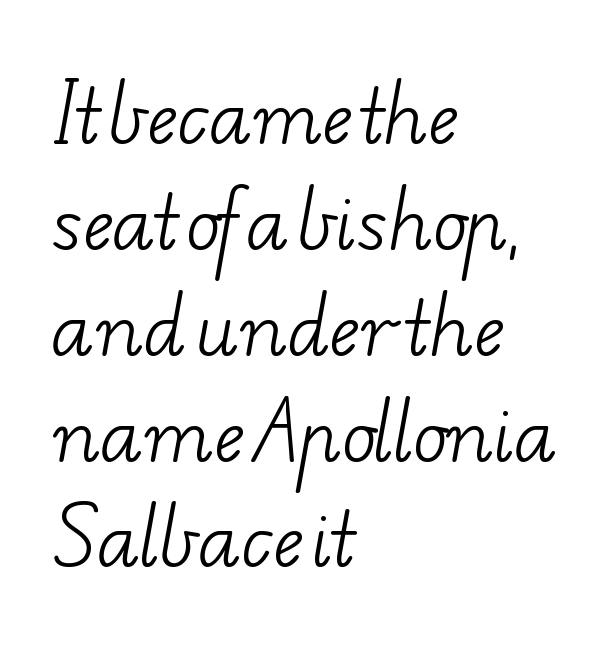
Q: Is the text bold? A: No.
Q: Is the typeface a serif or a sans-serif typeface? A: Serif.
Q: Is the text underlined? A: No.
Q: How is the paragraph aligned? A: Left-aligned.
Q: Is the spacing between letters normal or unusually wide? A: Normal.
Q: Is the spacing between lines tight, normal or loose? A: Normal.
Q: Width (condensed, normal, or wide)? A: Wide.
Q: Stroke contrast? A: Low.
Q: x-height? A: Small.
Q: Monospaced? A: No.
